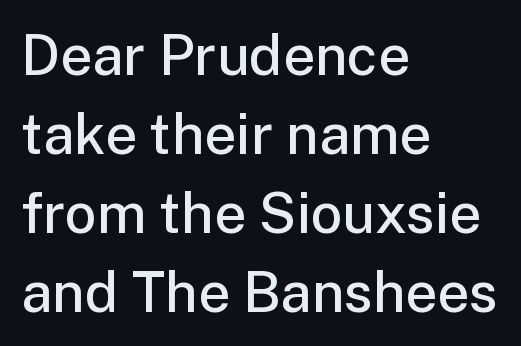
{"serif": "no", "italic": "no", "bold": "semi", "weight": "semibold", "width": "normal", "stroke_contrast": "low", "x_height": "medium", "monospaced": "no", "underline": "no", "align": "left", "line_spacing": "normal", "line_spacing_ratio": 1.41, "letter_spacing": "normal", "letter_spacing_em": 0.0, "glyph_px": 56}
